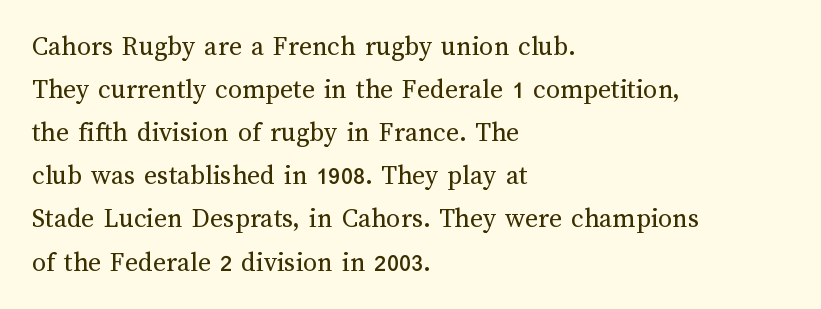
{"italic": "no", "bold": "no", "weight": "regular", "width": "normal", "stroke_contrast": "medium", "x_height": "medium", "monospaced": "no", "underline": "no", "align": "left", "line_spacing": "normal", "line_spacing_ratio": 1.54, "letter_spacing": "normal", "letter_spacing_em": 0.0, "glyph_px": 28}
